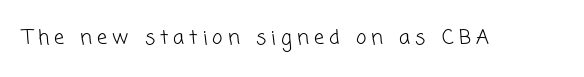
{"bold": "no", "underline": "no", "letter_spacing": "wide", "letter_spacing_em": 0.25, "glyph_px": 20}
